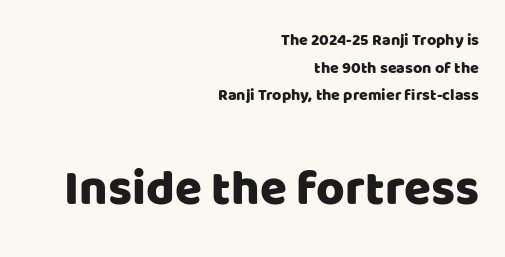
The face used here is rendered with its standard letterfit. The area under the type is left untouched. The rendering enlarges the type as you move from the upper chunk to the lower. These lines are rendered in a variable-pitch font.
